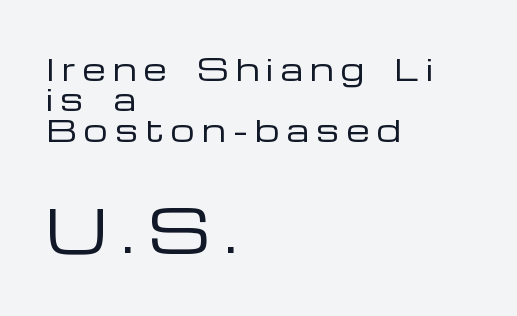
Q: Is the text bold? A: No.
Q: Is the text italic (slanted)? A: No, it is upright.
Q: Is the typeface a serif or a sans-serif typeface? A: Sans-serif.
Q: Is the text underlined? A: No.
Q: How is the paragraph aligned? A: Left-aligned.
Q: Is the spacing between letters normal or unusually wide? A: Unusually wide.
Q: Is the spacing between lines tight, normal or loose? A: Tight.
Q: Which block of text is set in a larger size, the first (top) or the second (bottom)? A: The second (bottom) one.
Q: Width (condensed, normal, or wide)? A: Wide.
Q: Stroke contrast? A: Low.
Q: x-height? A: Medium.
Q: Monospaced? A: No.
